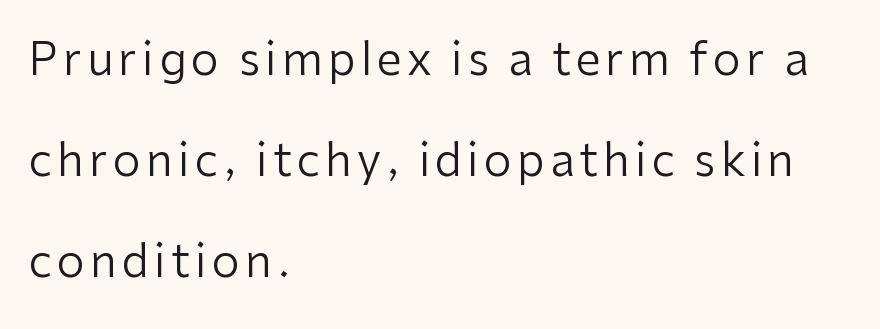
Q: Is the text bold? A: No.
Q: Is the text italic (slanted)? A: No, it is upright.
Q: Is the typeface a serif or a sans-serif typeface? A: Sans-serif.
Q: Is the text underlined? A: No.
Q: How is the paragraph aligned? A: Left-aligned.
Q: Is the spacing between lines tight, normal or loose? A: Loose.
Q: Width (condensed, normal, or wide)? A: Normal.
Q: Stroke contrast? A: Low.
Q: x-height? A: Medium.
Q: Monospaced? A: No.
